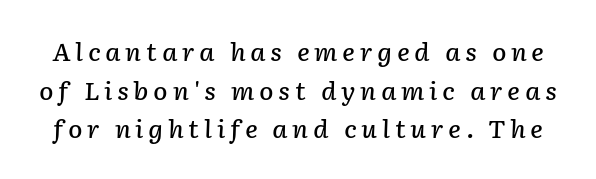
It's the slanting kind of type. This sample keeps an unexceptional amount of space between lines. These lines carry some extra weight — a demibold, not a full bold. Each row of text sits above clean, open space.
